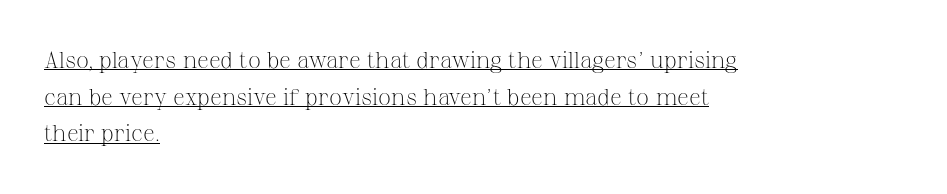
Q: Is the text bold? A: No.
Q: Is the text italic (slanted)? A: No, it is upright.
Q: Is the text underlined? A: Yes.
Q: How is the paragraph aligned? A: Left-aligned.
Q: Is the spacing between letters normal or unusually wide? A: Normal.
Q: Is the spacing between lines tight, normal or loose? A: Normal.
